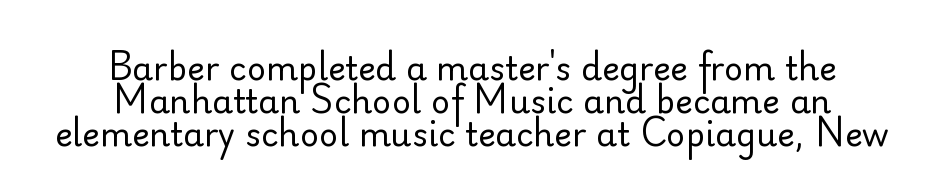
{"serif": "no", "italic": "no", "bold": "no", "weight": "regular", "width": "normal", "stroke_contrast": "low", "x_height": "small", "monospaced": "no", "underline": "no", "align": "center", "line_spacing": "tight", "line_spacing_ratio": 1.0, "letter_spacing": "normal", "letter_spacing_em": 0.0, "glyph_px": 33}
